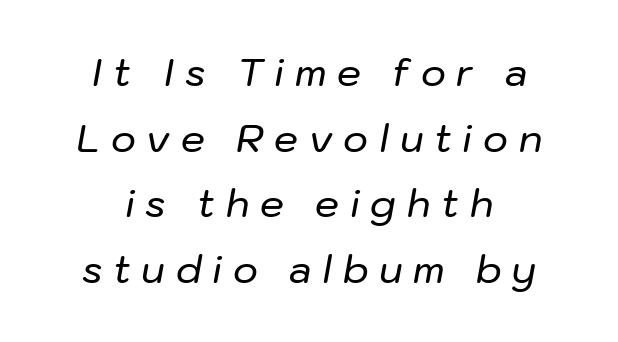
{"italic": "yes", "lean": "right", "slant_degrees": 10, "width": "normal", "stroke_contrast": "low", "x_height": "medium", "monospaced": "no", "underline": "no", "align": "center", "line_spacing_ratio": 1.73, "letter_spacing": "wide", "letter_spacing_em": 0.28, "glyph_px": 38}
